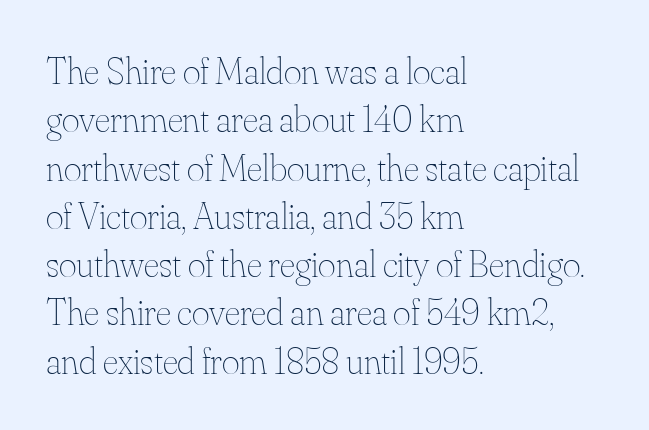
The passage shown is typed in a proportional face where columns would drift. The rendering keeps characters at their native spacing. Any mark beneath the type? The region is blank. The characters are drawn with everyday or finer stroke widths.
